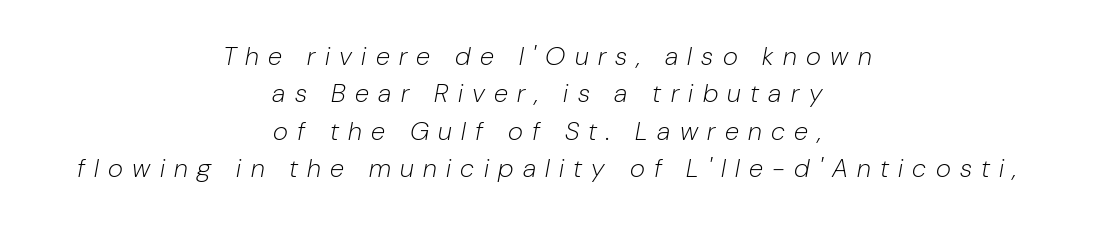
{"italic": "yes", "lean": "right", "slant_degrees": 10, "bold": "no", "underline": "no", "align": "center", "line_spacing": "normal", "line_spacing_ratio": 1.44, "letter_spacing": "wide", "letter_spacing_em": 0.36, "glyph_px": 26}
